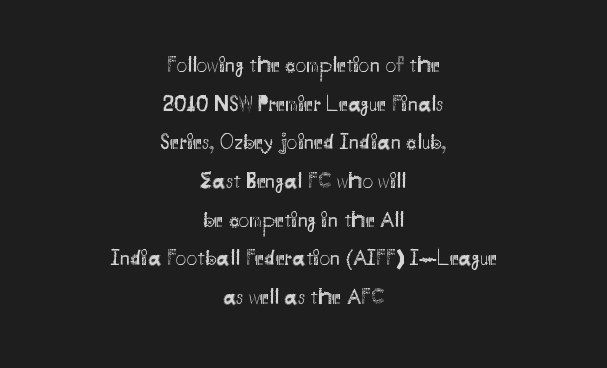
Q: Is the text bold? A: No.
Q: Is the text italic (slanted)? A: No, it is upright.
Q: Is the text underlined? A: No.
Q: How is the paragraph aligned? A: Centered.
Q: Is the spacing between letters normal or unusually wide? A: Normal.
